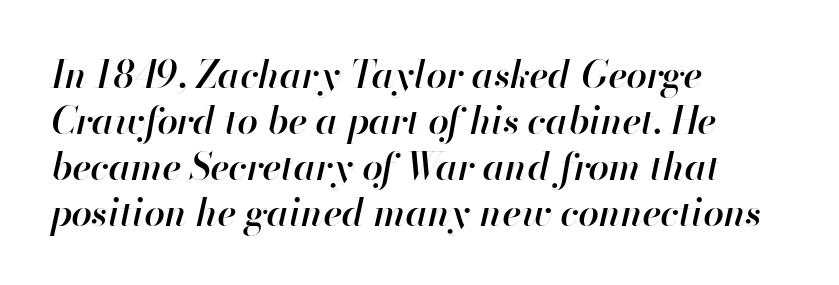
The font is running at a semibold setting, under full bold. The compositor pushed each line to the left boundary. This rendering leaves character spacing at its baseline value. Do the characters align in a grid? No, the font is proportional.
